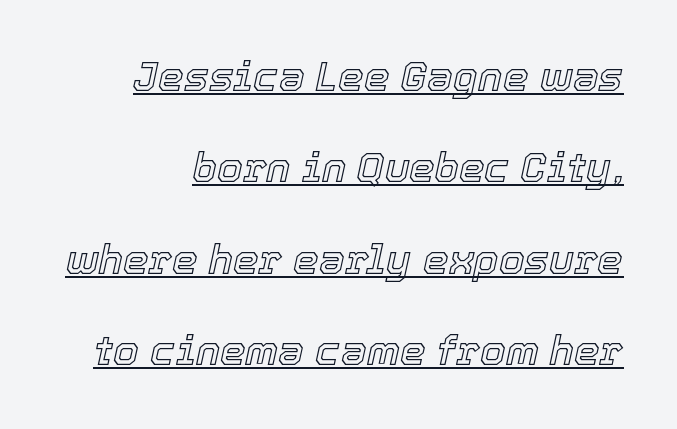
The image shows 41 px text type, italic (leaning right); set right-aligned, loose line spacing (2.23x), normal letter spacing, underlined; a medium x-height.
